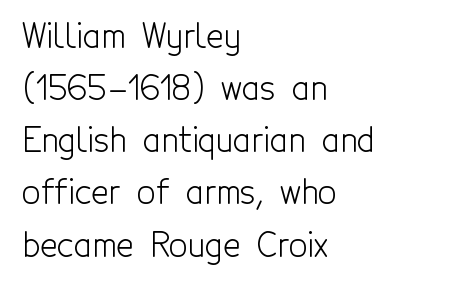
The image shows 33 px light, condensed sans-serif type, upright; set left-aligned, normal line spacing (1.58x), normal letter spacing, not underlined; a medium x-height.
